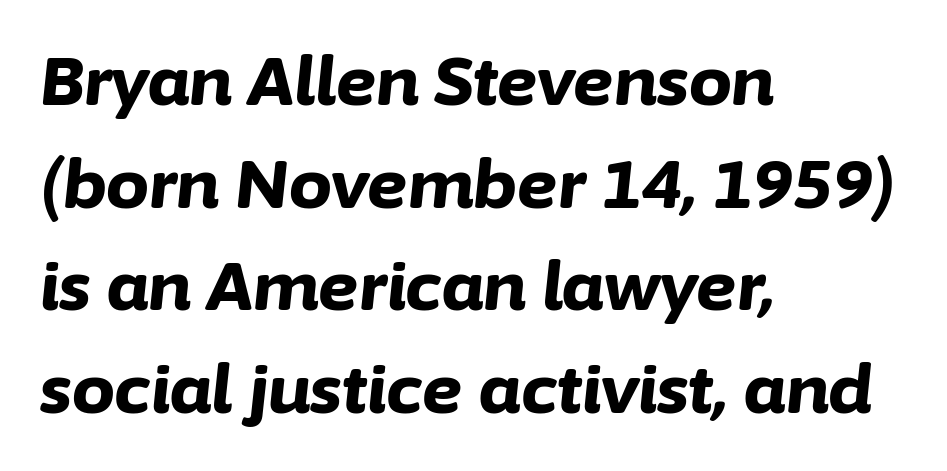
Short and long lines alike share a common starting point at left. Reading down the column, the eye jumps a familiar distance to each next line. Here the designer chose a conventional face with non-uniform glyph widths. The tracking reads as untouched default to a designer's eye.
